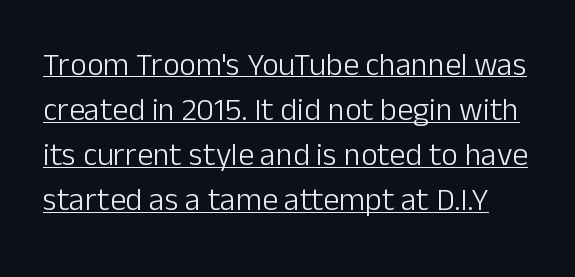
Q: Is the text bold? A: No.
Q: Is the text italic (slanted)? A: No, it is upright.
Q: Is the typeface a serif or a sans-serif typeface? A: Sans-serif.
Q: Is the text underlined? A: Yes.
Q: Is the spacing between letters normal or unusually wide? A: Normal.
Q: Is the spacing between lines tight, normal or loose? A: Normal.
Q: Width (condensed, normal, or wide)? A: Normal.
Q: Stroke contrast? A: Low.
Q: x-height? A: Medium.
Q: Monospaced? A: No.
